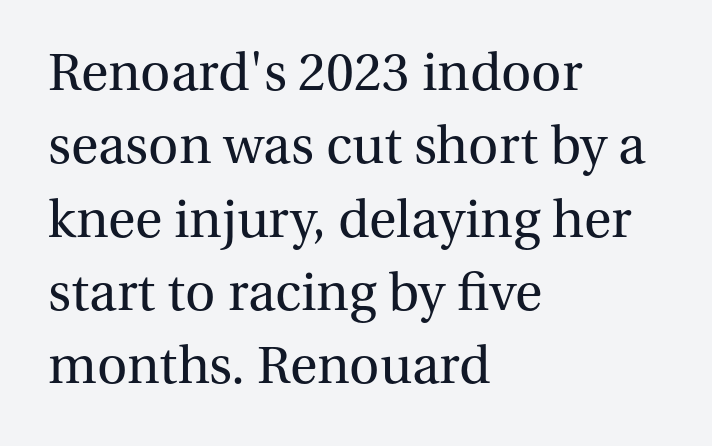
Q: Is the text bold? A: No.
Q: Is the text italic (slanted)? A: No, it is upright.
Q: Is the typeface a serif or a sans-serif typeface? A: Serif.
Q: Is the text underlined? A: No.
Q: How is the paragraph aligned? A: Left-aligned.
Q: Is the spacing between letters normal or unusually wide? A: Normal.
Q: Is the spacing between lines tight, normal or loose? A: Normal.
Q: Width (condensed, normal, or wide)? A: Normal.
Q: Stroke contrast? A: Medium.
Q: x-height? A: Medium.
Q: Monospaced? A: No.
